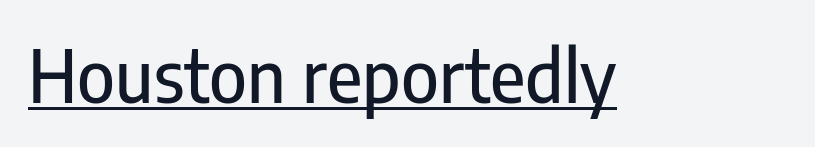
Q: Is the text italic (slanted)? A: No, it is upright.
Q: Is the typeface a serif or a sans-serif typeface? A: Sans-serif.
Q: Is the text underlined? A: Yes.
Q: Is the spacing between letters normal or unusually wide? A: Normal.
Q: Width (condensed, normal, or wide)? A: Condensed.
Q: Stroke contrast? A: Low.
Q: x-height? A: Medium.
Q: Monospaced? A: No.
